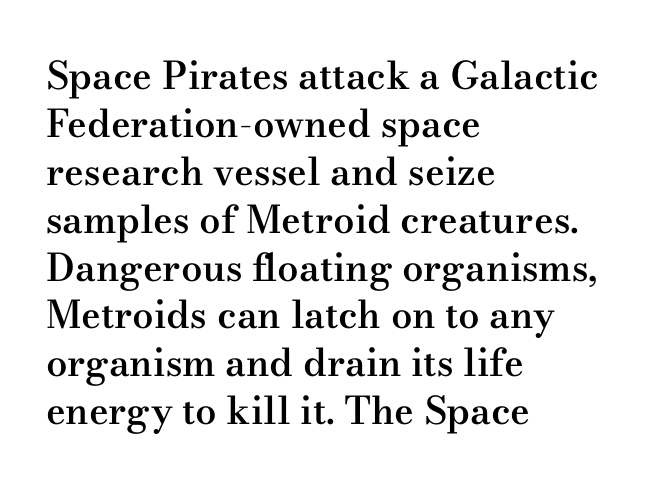
The gaps between neighbouring characters are ordinary and unremarkable. This block has exactly the height ordinary leading produces. Words float on clear page, feet unadorned. The rendering uses natural spacing where letterforms have individual widths. Horizontal alignment here is leftward, the default for most running prose.
